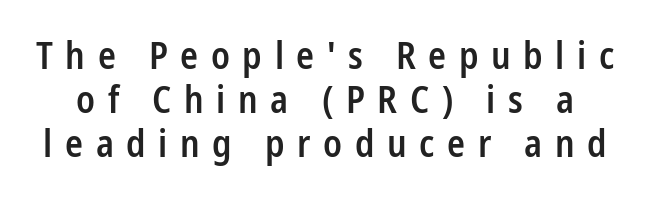
{"serif": "no", "italic": "no", "bold": "semi", "weight": "semibold", "width": "condensed", "stroke_contrast": "low", "x_height": "medium", "monospaced": "no", "underline": "no", "line_spacing_ratio": 1.19, "letter_spacing": "wide", "letter_spacing_em": 0.34, "glyph_px": 37}
